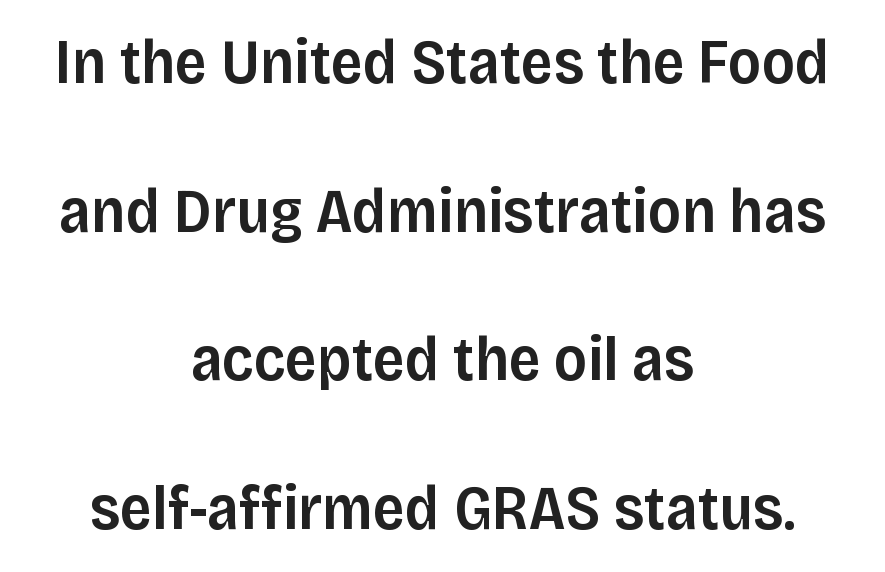
{"serif": "no", "italic": "no", "bold": "semi", "weight": "semibold", "width": "normal", "stroke_contrast": "low", "x_height": "large", "monospaced": "no", "underline": "no", "align": "center", "line_spacing": "loose", "line_spacing_ratio": 2.36, "letter_spacing": "normal", "letter_spacing_em": 0.0, "glyph_px": 63}
